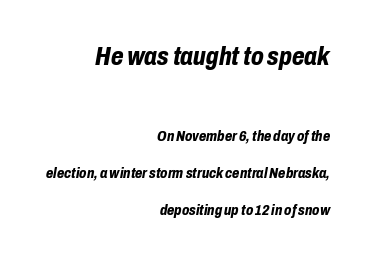
Q: Is the text bold? A: Yes.
Q: Is the text italic (slanted)? A: Yes, it leans right by about 10 degrees.
Q: Is the text underlined? A: No.
Q: How is the paragraph aligned? A: Right-aligned.
Q: Is the spacing between letters normal or unusually wide? A: Normal.
Q: Is the spacing between lines tight, normal or loose? A: Loose.
Q: Which block of text is set in a larger size, the first (top) or the second (bottom)? A: The first (top) one.
